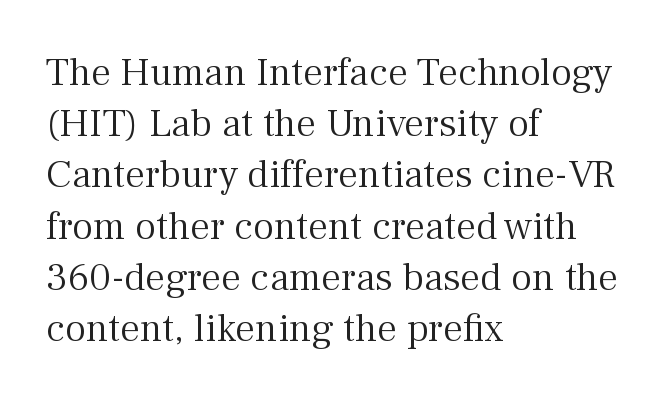
{"serif": "yes", "italic": "no", "bold": "no", "weight": "light", "width": "normal", "stroke_contrast": "medium", "x_height": "medium", "monospaced": "no", "underline": "no", "align": "left", "line_spacing": "normal", "line_spacing_ratio": 1.28, "letter_spacing": "normal", "letter_spacing_em": 0.0, "glyph_px": 40}
